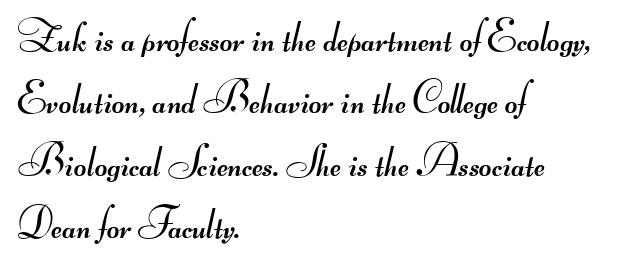
Q: Is the text bold? A: No.
Q: Is the typeface a serif or a sans-serif typeface? A: Sans-serif.
Q: Is the text underlined? A: No.
Q: How is the paragraph aligned? A: Left-aligned.
Q: Is the spacing between letters normal or unusually wide? A: Normal.
Q: Is the spacing between lines tight, normal or loose? A: Normal.
Q: Width (condensed, normal, or wide)? A: Wide.
Q: Stroke contrast? A: Medium.
Q: Monospaced? A: No.
